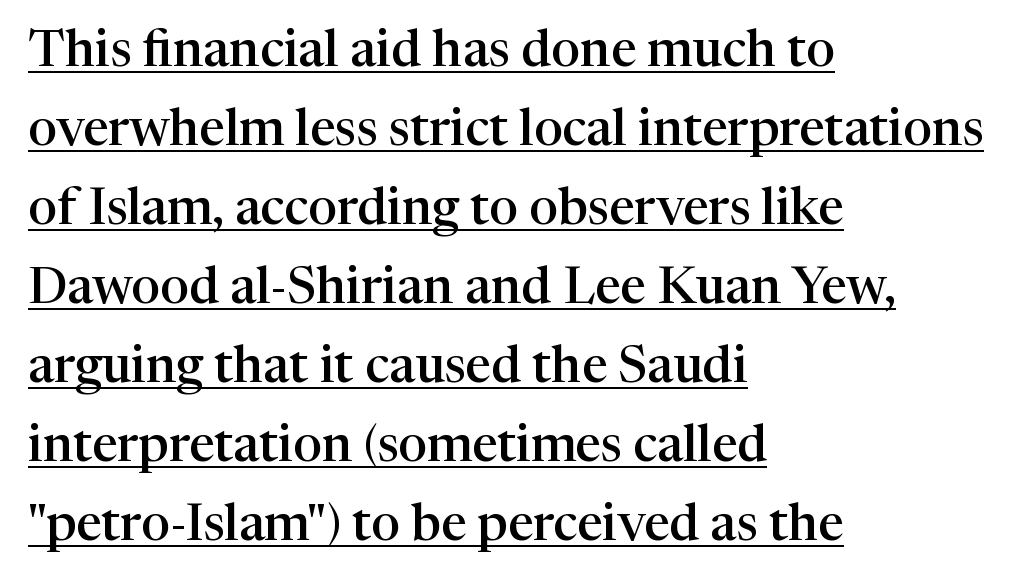
Q: Is the text bold? A: Semi-bold.
Q: Is the text italic (slanted)? A: No, it is upright.
Q: Is the typeface a serif or a sans-serif typeface? A: Serif.
Q: Is the text underlined? A: Yes.
Q: How is the paragraph aligned? A: Left-aligned.
Q: Is the spacing between letters normal or unusually wide? A: Normal.
Q: Is the spacing between lines tight, normal or loose? A: Normal.
Q: Width (condensed, normal, or wide)? A: Normal.
Q: Stroke contrast? A: High.
Q: x-height? A: Medium.
Q: Monospaced? A: No.
